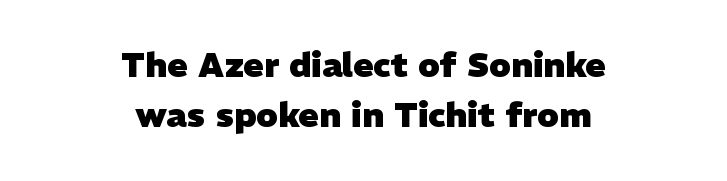
This sample has the flowing, uneven cadence of proportional lettering. In terms of letterspacing, this is plain default setting. Its strokes are broad and dark, the hallmark of bold type. Which margin do the lines hug? Neither — every line sits in the middle. Quick note: interline space is typical.
